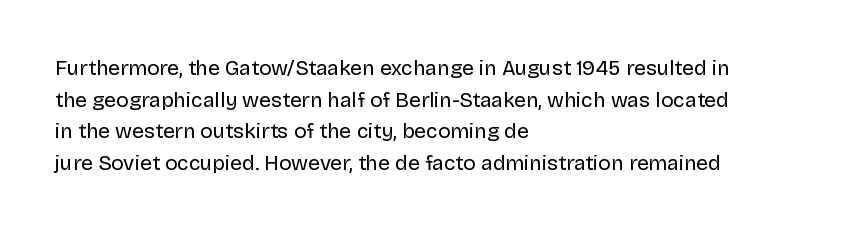
{"italic": "no", "bold": "no", "underline": "no", "align": "left", "line_spacing": "normal", "line_spacing_ratio": 1.51, "letter_spacing": "normal", "letter_spacing_em": 0.0, "glyph_px": 21}
